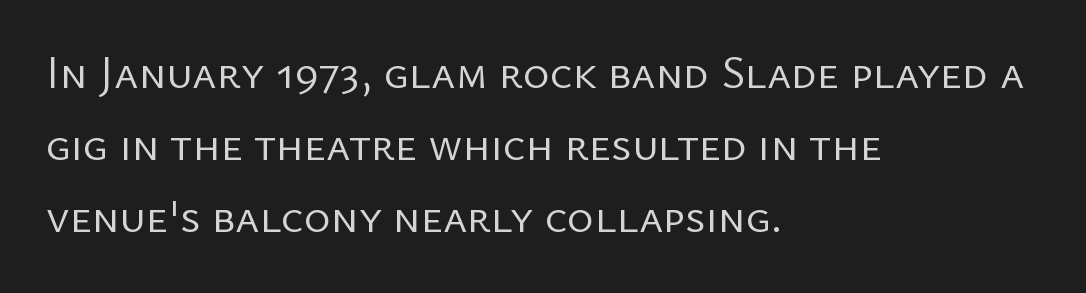
{"serif": "no", "italic": "no", "bold": "no", "weight": "regular", "width": "normal", "stroke_contrast": "low", "x_height": "medium", "monospaced": "no", "underline": "no", "align": "left", "line_spacing": "normal", "line_spacing_ratio": 1.57, "letter_spacing": "normal", "letter_spacing_em": 0.0, "glyph_px": 46}
